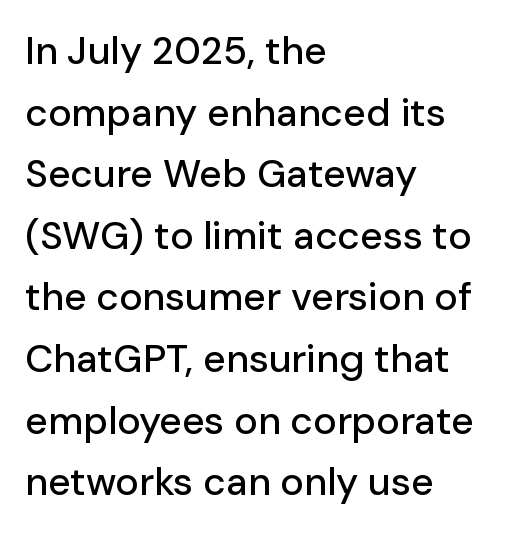
It's the straight-up-and-down kind of type. No feet cap the strokes, marking this as sans-serif type. Inter-character spacing is left at the font's built-in metrics. Summary of vertical rhythm: regular, with standard interline spacing. Varying glyph widths throughout — classic text-font behaviour.
